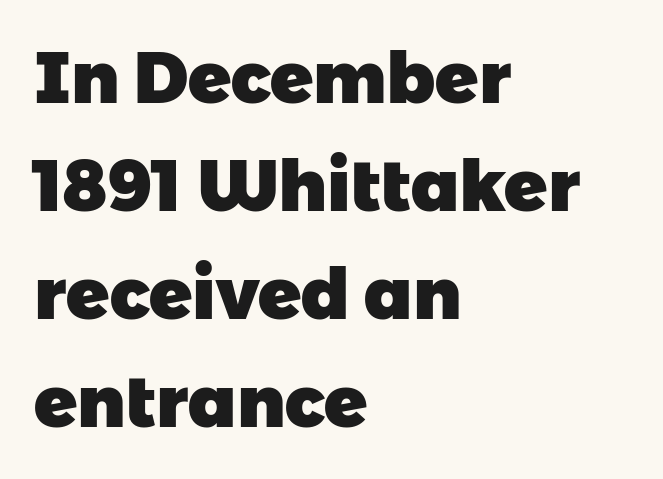
The string is rendered with underlining switched off. Spacing verdict: proportional, widths tailored to each character. Words appear dense and cohesive because spacing is normal. The leading is moderate, giving the passage an even texture.
